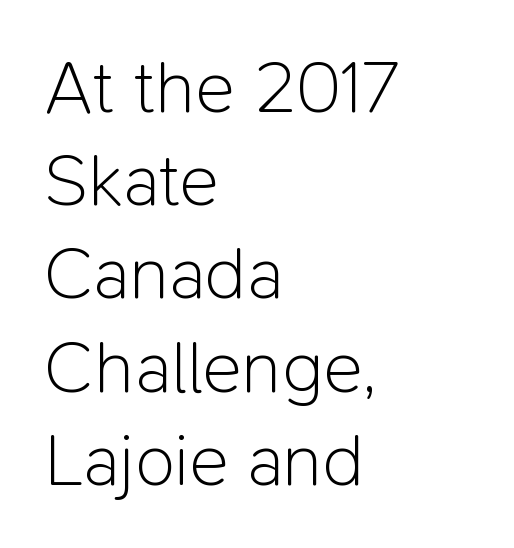
{"serif": "no", "italic": "no", "bold": "no", "weight": "light", "width": "normal", "stroke_contrast": "low", "x_height": "medium", "monospaced": "no", "underline": "no", "align": "left", "line_spacing": "normal", "line_spacing_ratio": 1.26, "letter_spacing": "normal", "letter_spacing_em": 0.0, "glyph_px": 74}
